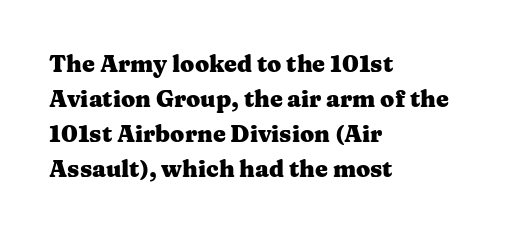
Q: Is the text bold? A: Yes.
Q: Is the text italic (slanted)? A: No, it is upright.
Q: Is the text underlined? A: No.
Q: How is the paragraph aligned? A: Left-aligned.
Q: Is the spacing between letters normal or unusually wide? A: Normal.
Q: Is the spacing between lines tight, normal or loose? A: Normal.
